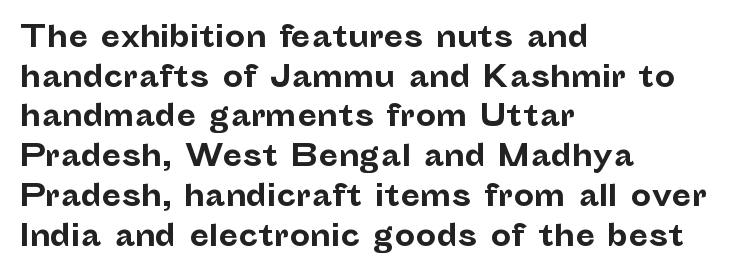
This rendering leaves character spacing at its baseline value. If you drew a ruler down the left edge, every line would touch it. What kind of face is this? One without serifs — a sans. Character widths vary here, with narrow letters taking less room than wide ones. This rendering features lettering with no underline.
